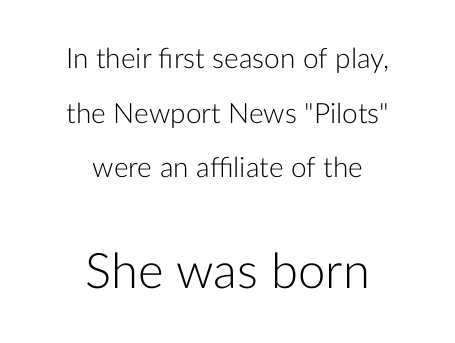
{"serif": "no", "italic": "no", "bold": "no", "weight": "light", "width": "normal", "stroke_contrast": "low", "x_height": "medium", "monospaced": "no", "underline": "no", "align": "center", "line_spacing": "loose", "line_spacing_ratio": 1.95, "letter_spacing": "normal", "letter_spacing_em": 0.0, "larger_block": "second", "size_ratio": 1.75, "glyph_px": 49}
